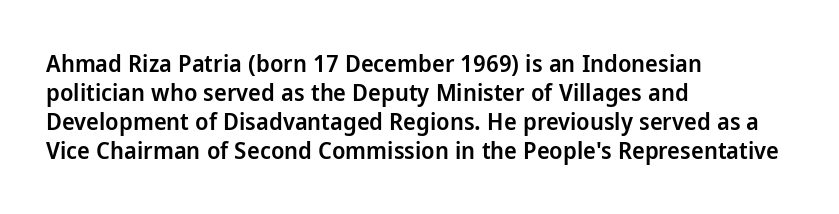
The image shows 24 px text type, upright; set left-aligned, line spacing 1.21x, normal letter spacing, not underlined.
